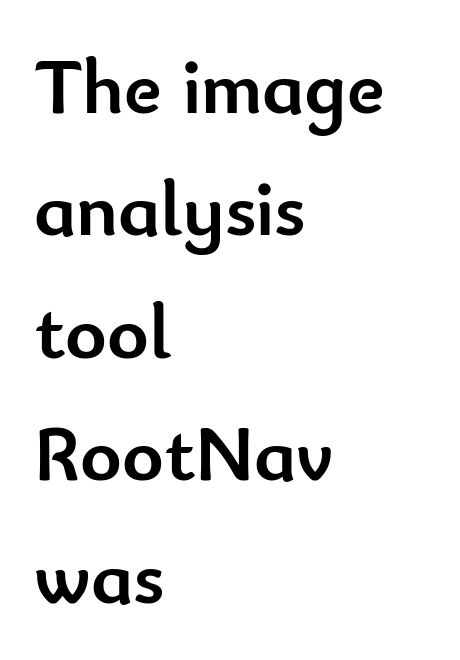
Notice how descenders clear the ascenders below comfortably — that's standard leading. Bold? Absolutely — the strokes are thick and heavy. Every character sits straight up, as roman type does. Proportional: the letters do not fall into vertical columns. Type style note: lacks serifs.
